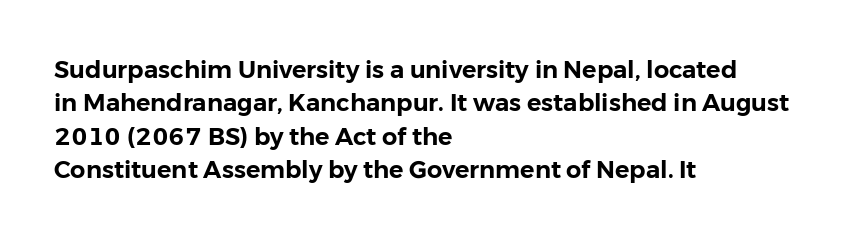
The image shows 24 px text type, upright; set left-aligned, normal line spacing (1.39x), normal letter spacing, not underlined.
